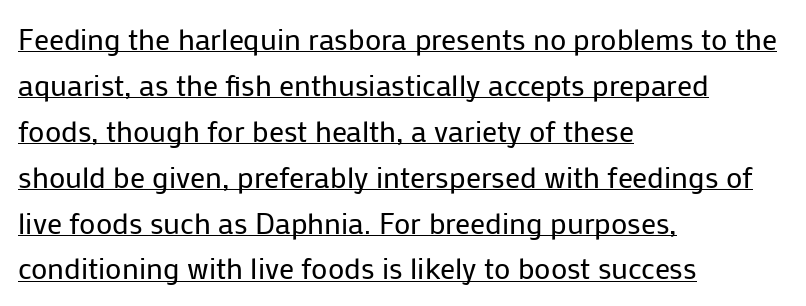
Nobody touched the tracking dial on this one. The font sits on the lighter half of the weight spectrum, regular included. Varying glyph widths throughout — classic text-font behaviour. This rendering features underlined lettering. The designer went with a sans here, leaving each stem footless. Visually the block forms a straight wall on the left and a jagged coastline on the right.
